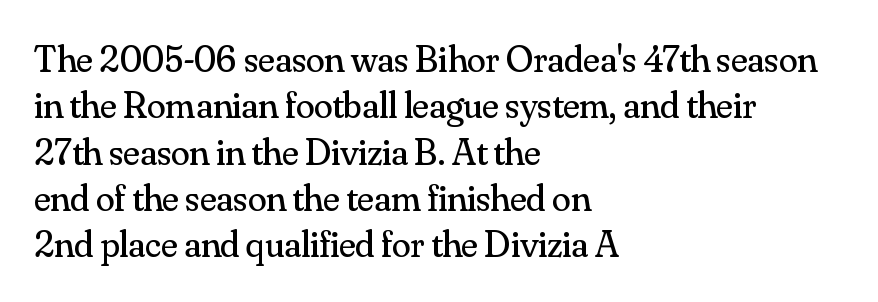
The image shows 38 px regular-weight serif type, upright; set left-aligned, line spacing 1.22x, normal letter spacing, not underlined; medium stroke contrast and a small x-height.
